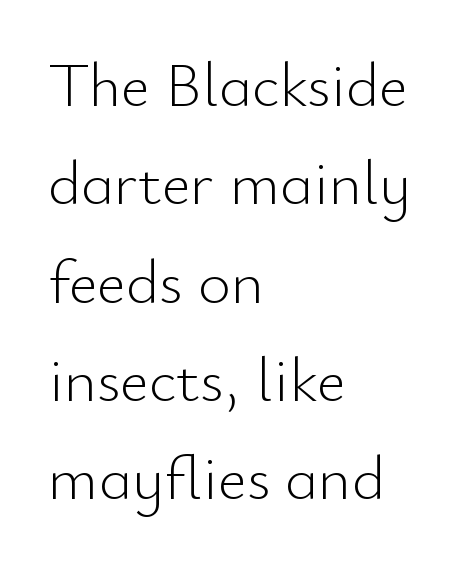
This sample is left-justified, so line endings fall wherever the words run out. The line-height multiplier appears to be the usual default. The font sits on the lighter half of the weight spectrum, regular included. Caption: standard tracking, unaltered. Regarding serifs, this sample does without them. Upright lettering throughout.
